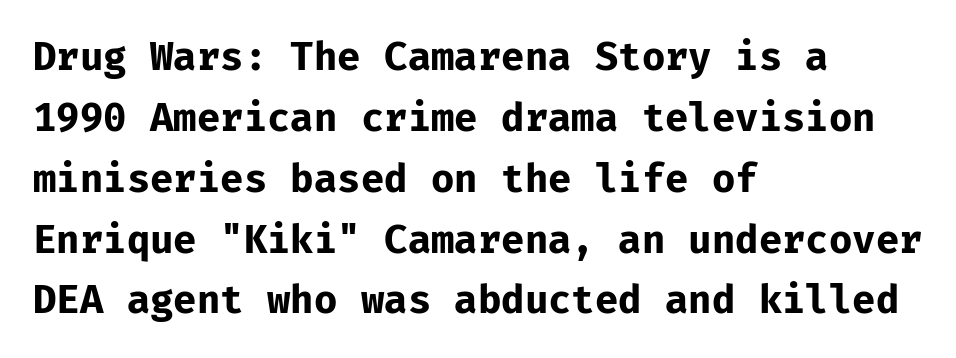
Underlining? Definitely not there. Every character sits straight up, as roman type does. Spacing between characters is what you'd get straight out of the box. Its strokes are broad and dark, the hallmark of bold type. If you drew a ruler down the left edge, every line would touch it.
